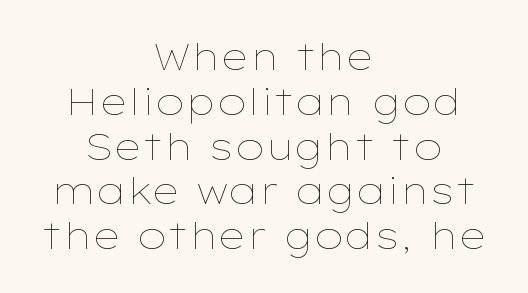
Q: Is the text bold? A: No.
Q: Is the text italic (slanted)? A: No, it is upright.
Q: Is the text underlined? A: No.
Q: How is the paragraph aligned? A: Centered.
Q: Is the spacing between letters normal or unusually wide? A: Normal.
Q: Width (condensed, normal, or wide)? A: Wide.
Q: Stroke contrast? A: Low.
Q: x-height? A: Medium.
Q: Monospaced? A: No.
